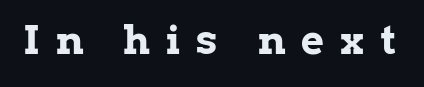
Q: Is the text bold? A: Yes.
Q: Is the text italic (slanted)? A: No, it is upright.
Q: Is the typeface a serif or a sans-serif typeface? A: Serif.
Q: Is the text underlined? A: No.
Q: Is the spacing between letters normal or unusually wide? A: Unusually wide.
Q: Width (condensed, normal, or wide)? A: Normal.
Q: Stroke contrast? A: Low.
Q: x-height? A: Medium.
Q: Monospaced? A: No.
